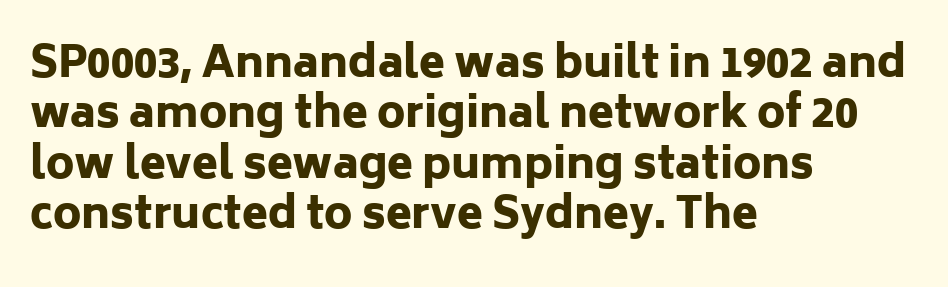
Q: Is the text bold? A: Yes.
Q: Is the text italic (slanted)? A: No, it is upright.
Q: Is the typeface a serif or a sans-serif typeface? A: Sans-serif.
Q: Is the text underlined? A: No.
Q: How is the paragraph aligned? A: Left-aligned.
Q: Is the spacing between letters normal or unusually wide? A: Normal.
Q: Width (condensed, normal, or wide)? A: Normal.
Q: Stroke contrast? A: Low.
Q: x-height? A: Medium.
Q: Monospaced? A: No.
